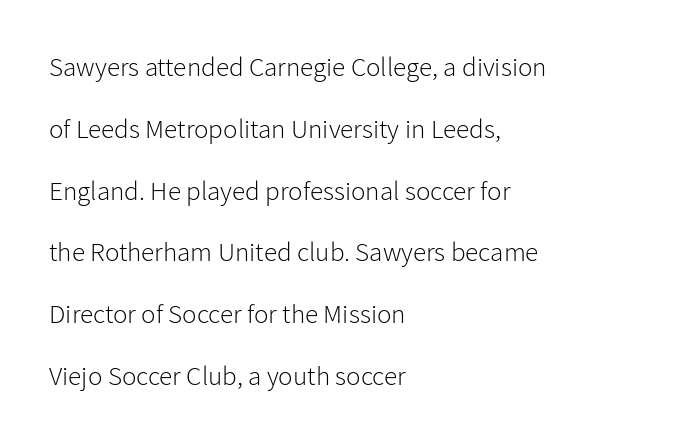
Q: Is the text bold? A: No.
Q: Is the text italic (slanted)? A: No, it is upright.
Q: Is the text underlined? A: No.
Q: How is the paragraph aligned? A: Left-aligned.
Q: Is the spacing between letters normal or unusually wide? A: Normal.
Q: Is the spacing between lines tight, normal or loose? A: Loose.
